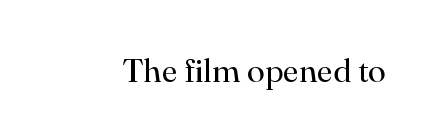
Do the characters align in a grid? No, the font is proportional. There is no visible air inserted between adjacent glyphs. The typeface has the unassuming heft of standard copy or less. The baseline area is clear.
